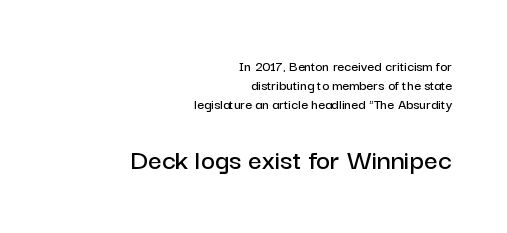
The image shows 30 px sans-serif type, upright; set right-aligned, normal line spacing (1.28x), normal letter spacing, not underlined; the second (bottom) block is 2.0x larger; low stroke contrast and a medium x-height.
